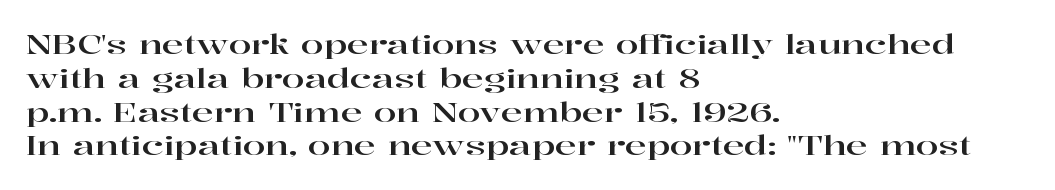
{"italic": "no", "underline": "no", "align": "left", "line_spacing": "normal", "line_spacing_ratio": 1.3, "letter_spacing": "normal", "letter_spacing_em": 0.0, "glyph_px": 26}
